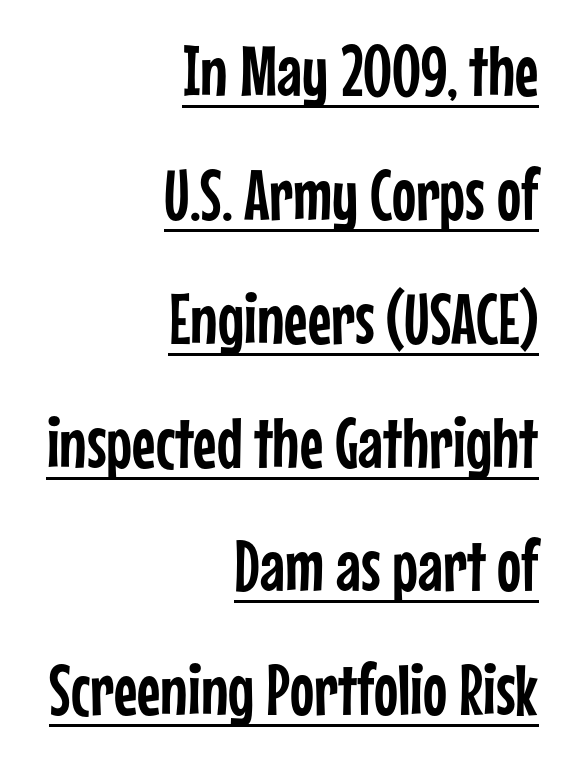
Nope, not italic — everything's standing straight. Is this a fixed-width face? No — the glyphs have proportional, varying widths. The lines in this sample share a right terminus and differ only in where they begin. Short note: letters normally spaced. Check where the strokes stop: nothing finishes them off — pure sans. This rendering features underlined lettering.
